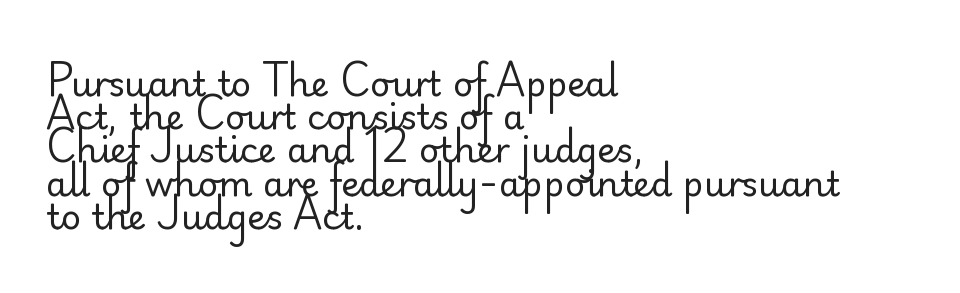
Q: Is the text bold? A: No.
Q: Is the text italic (slanted)? A: No, it is upright.
Q: Is the typeface a serif or a sans-serif typeface? A: Sans-serif.
Q: Is the text underlined? A: No.
Q: How is the paragraph aligned? A: Left-aligned.
Q: Is the spacing between letters normal or unusually wide? A: Normal.
Q: Is the spacing between lines tight, normal or loose? A: Tight.
Q: Width (condensed, normal, or wide)? A: Normal.
Q: Stroke contrast? A: Low.
Q: x-height? A: Small.
Q: Monospaced? A: No.
